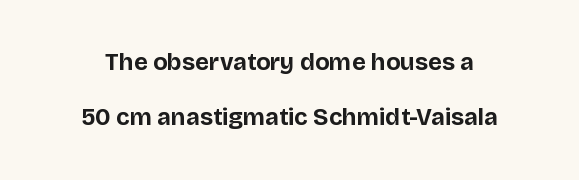
Line spacing here is loose. Decoration check: the copy has no underline. The font's upright variant was chosen for this text. Students, note that the glyphs here touch the page at normal intervals.
